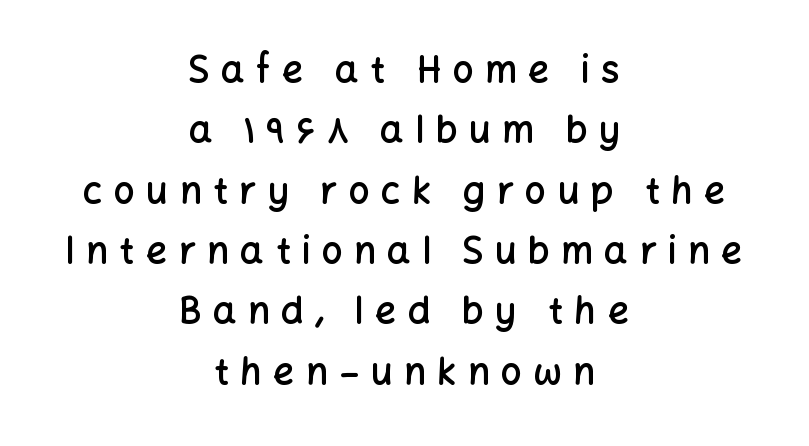
{"serif": "no", "italic": "no", "bold": "semi", "weight": "semibold", "width": "normal", "stroke_contrast": "low", "x_height": "medium", "monospaced": "no", "underline": "no", "align": "center", "line_spacing": "normal", "line_spacing_ratio": 1.63, "letter_spacing": "wide", "letter_spacing_em": 0.31, "glyph_px": 37}
